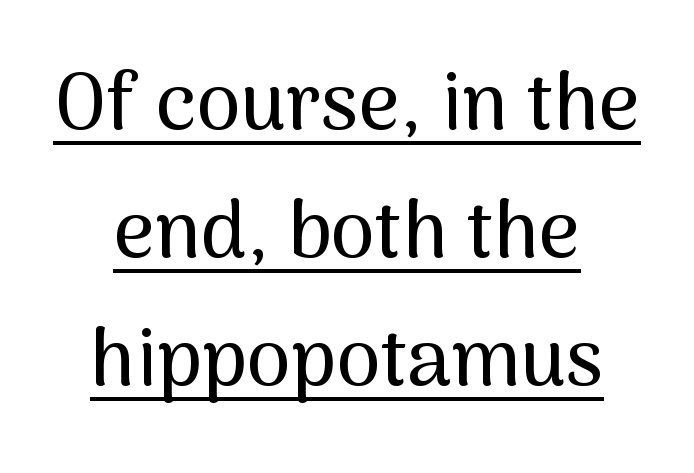
{"serif": "no", "italic": "no", "width": "normal", "stroke_contrast": "medium", "x_height": "medium", "monospaced": "no", "underline": "yes", "align": "center", "line_spacing": "normal", "line_spacing_ratio": 1.6, "letter_spacing": "normal", "letter_spacing_em": 0.0, "glyph_px": 80}
